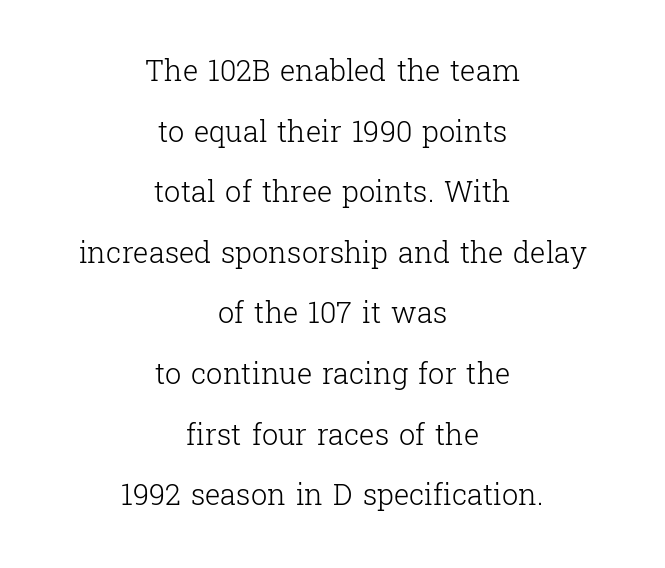
{"serif": "yes", "italic": "no", "bold": "no", "weight": "light", "width": "normal", "stroke_contrast": "low", "x_height": "medium", "monospaced": "no", "underline": "no", "align": "center", "line_spacing": "loose", "line_spacing_ratio": 2.09, "letter_spacing": "normal", "letter_spacing_em": 0.0, "glyph_px": 29}
